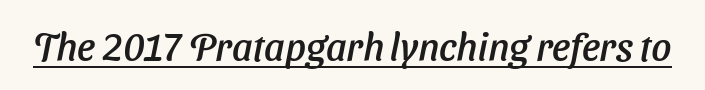
The image shows 39 px text type, italic (leaning right); set normal letter spacing, underlined; low stroke contrast and a medium x-height.
